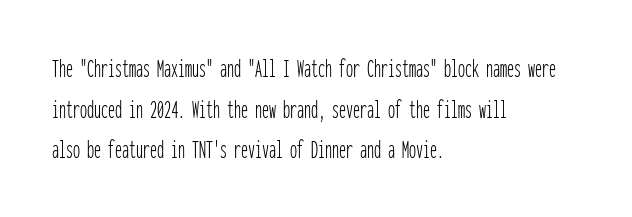
Summary of weight: not heavy and not bold. Summary of vertical rhythm: regular, with standard interline spacing. The letters sit at their default tracking, neither squeezed nor spread. The baseline area is clear. The letters stand straight up with perfectly vertical stems.
